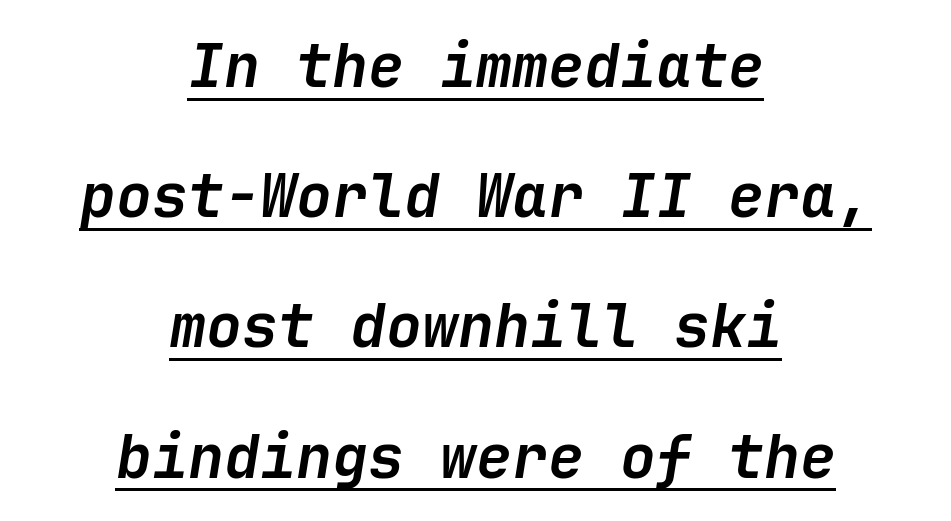
The text block is weighted toward neither margin, spreading evenly from the middle. Plenty of ink on the page — the face is bold. The tracking reads as untouched default to a designer's eye. You can see a thin bar hugging the bottom of the glyphs. In terms of leading, this rendering errs on the spacious side.
